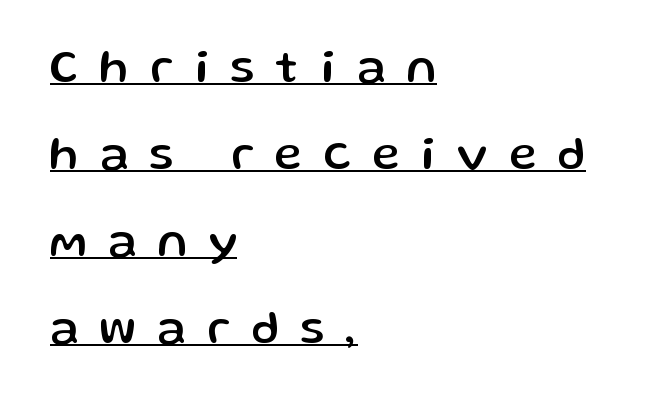
The image shows 47 px sans-serif type, upright; set left-aligned, line spacing 1.85x, unusually wide letter spacing (+0.46 em), underlined; low stroke contrast and a medium x-height.
